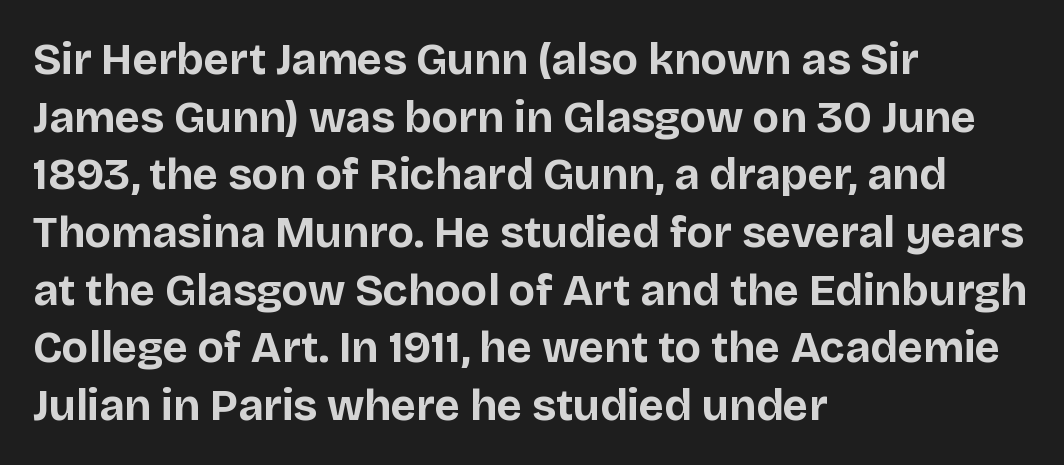
Reading down the column, the eye jumps a familiar distance to each next line. This is the regular roman posture of the typeface. The passage shown is typeset with a sans-serif family. Each letter keeps its own natural width here, so spacing adapts to shape. I'd describe the lettering as bold — thick and assertive. Nobody touched the tracking dial on this one.
